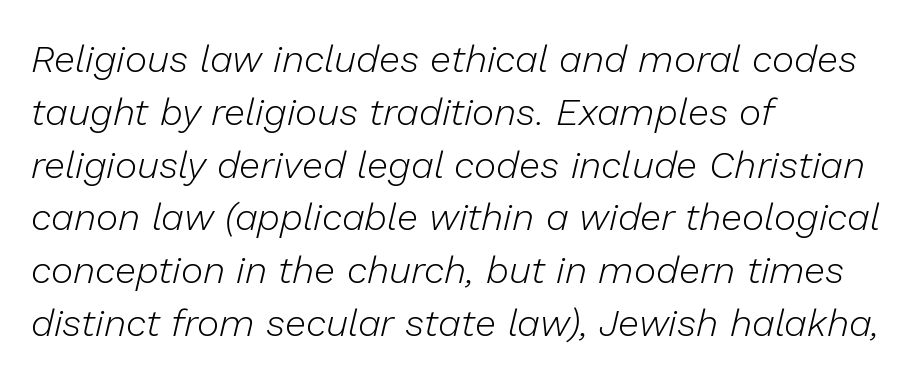
The image shows 38 px light type, italic (leaning right); set left-aligned, normal line spacing (1.39x), normal letter spacing, not underlined; low stroke contrast and a medium x-height.
